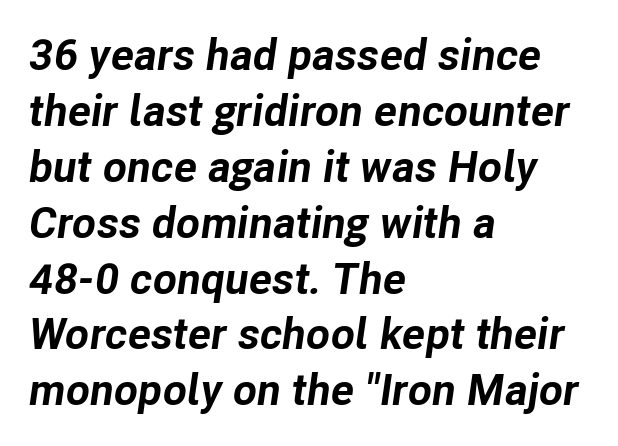
The image shows 44 px bold type, italic (leaning right); set left-aligned, normal line spacing (1.27x), normal letter spacing, not underlined; low stroke contrast and a medium x-height.
